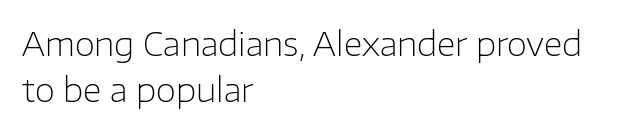
The image shows 33 px light sans-serif type, upright; set left-aligned, normal line spacing (1.39x), normal letter spacing, not underlined; low stroke contrast and a medium x-height.
